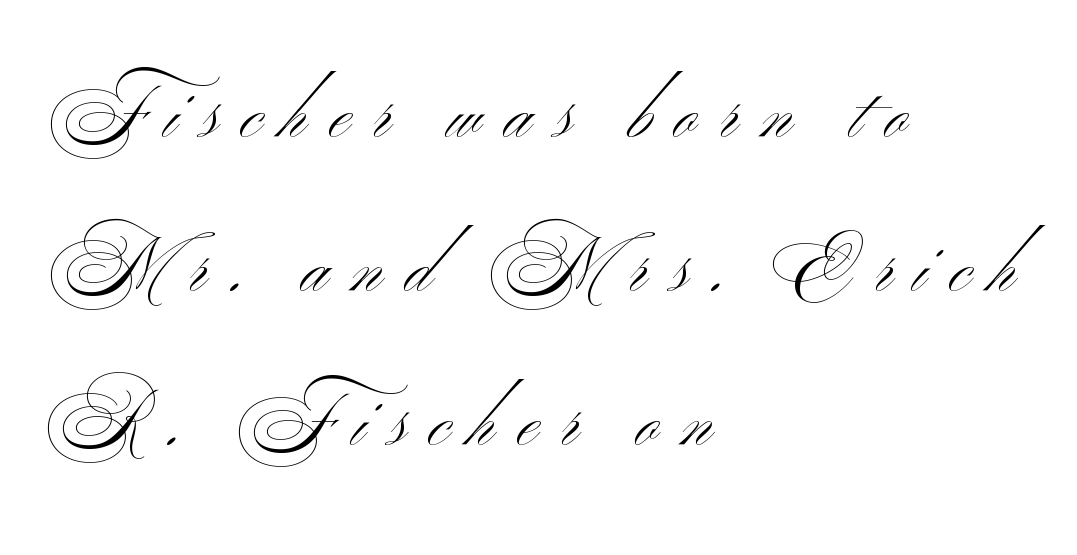
The image shows 73 px light, wide sans-serif type; set left-aligned, loose line spacing (2.11x), unusually wide letter spacing (+0.31 em), not underlined; medium stroke contrast and a small x-height.
